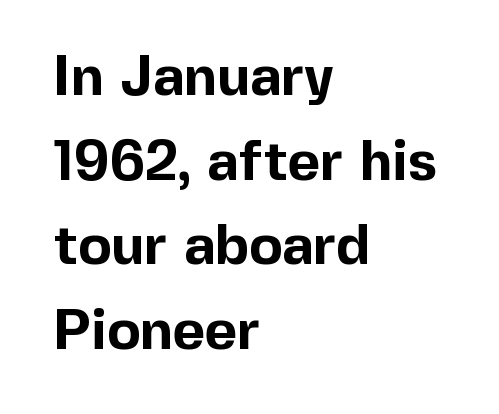
Nothing sits at the stroke ends, so this counts as sans-serif. The type is set solid horizontally, with unmodified tracking. The lines sit at an ordinary, default distance from one another. Bare-footed words on every line. This is the regular roman posture of the typeface. The text block is weighted toward the left margin, trailing off unevenly rightward.
